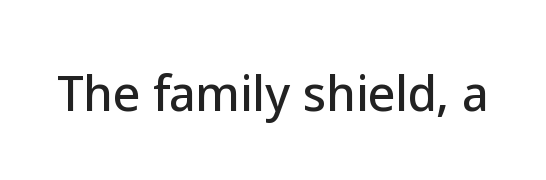
Q: Is the text italic (slanted)? A: No, it is upright.
Q: Is the typeface a serif or a sans-serif typeface? A: Sans-serif.
Q: Is the text underlined? A: No.
Q: Is the spacing between letters normal or unusually wide? A: Normal.
Q: Width (condensed, normal, or wide)? A: Normal.
Q: Stroke contrast? A: Low.
Q: x-height? A: Medium.
Q: Monospaced? A: No.
